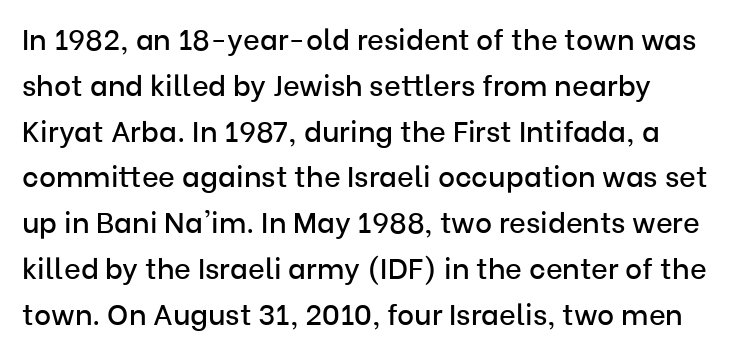
Q: Is the text italic (slanted)? A: No, it is upright.
Q: Is the typeface a serif or a sans-serif typeface? A: Sans-serif.
Q: Is the text underlined? A: No.
Q: Is the spacing between letters normal or unusually wide? A: Normal.
Q: Is the spacing between lines tight, normal or loose? A: Normal.
Q: Width (condensed, normal, or wide)? A: Normal.
Q: Stroke contrast? A: Low.
Q: x-height? A: Medium.
Q: Monospaced? A: No.
